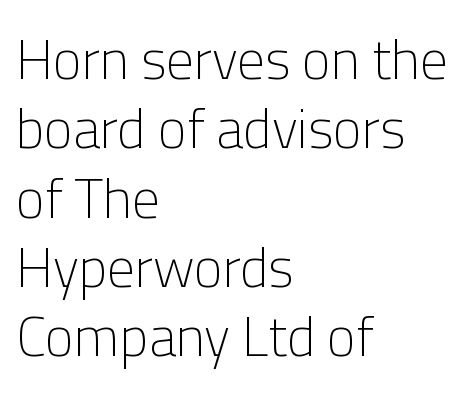
{"serif": "no", "italic": "no", "bold": "no", "weight": "light", "width": "normal", "stroke_contrast": "low", "x_height": "medium", "monospaced": "no", "underline": "no", "align": "left", "line_spacing": "normal", "line_spacing_ratio": 1.26, "letter_spacing": "normal", "letter_spacing_em": 0.0, "glyph_px": 55}
